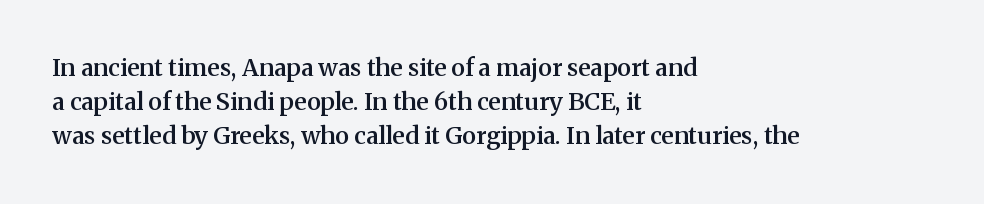
Bold? Not quite — semibold, heavier than regular but stopping short. Caption: standard tracking, unaltered. The setting favours the left margin, as ordinary paragraphs usually do. Leading matches the norm, producing a regular column. If you drew a line through each stem, it would be perfectly vertical. Bare-footed words on every line.
